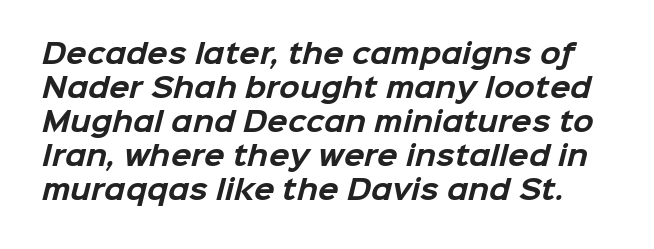
The image shows 27 px bold type; set normal line spacing (1.26x), normal letter spacing, not underlined.
